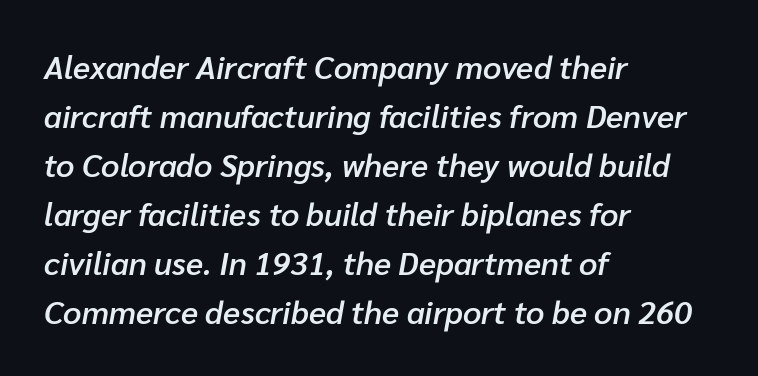
What weight is shown? A semibold, between regular and bold. Underlining? Definitely not there. The letterforms sit shoulder to shoulder at normal distance. A typesetter would call this proportional, since set widths differ per character.
